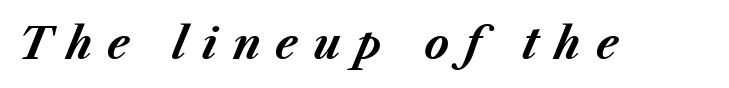
Q: Is the text bold? A: Yes.
Q: Is the text italic (slanted)? A: Yes, it leans right by about 23 degrees.
Q: Is the text underlined? A: No.
Q: Is the spacing between letters normal or unusually wide? A: Unusually wide.
Q: Width (condensed, normal, or wide)? A: Normal.
Q: Stroke contrast? A: Medium.
Q: x-height? A: Medium.
Q: Monospaced? A: No.
